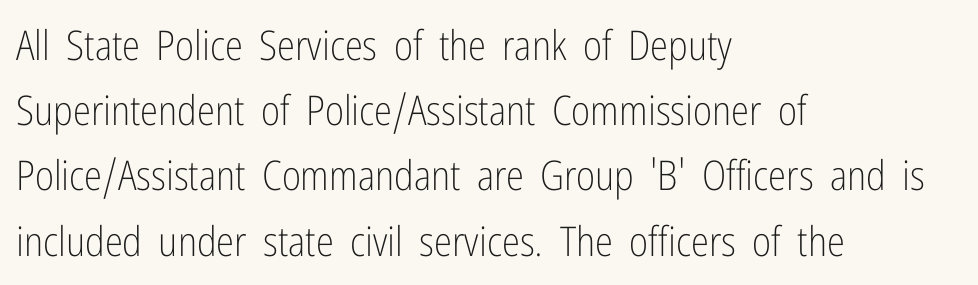
Q: Is the text bold? A: No.
Q: Is the text italic (slanted)? A: No, it is upright.
Q: Is the typeface a serif or a sans-serif typeface? A: Sans-serif.
Q: Is the text underlined? A: No.
Q: How is the paragraph aligned? A: Left-aligned.
Q: Is the spacing between letters normal or unusually wide? A: Normal.
Q: Is the spacing between lines tight, normal or loose? A: Normal.
Q: Width (condensed, normal, or wide)? A: Condensed.
Q: Stroke contrast? A: Low.
Q: x-height? A: Medium.
Q: Monospaced? A: No.
